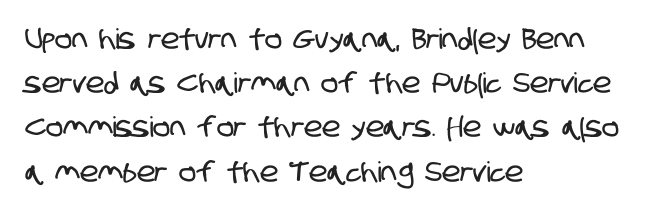
A normal amount of white space separates one row of letters from the next. Clear beneath every line of the passage. I'd call this a sans setting — the letters go barefoot. The type is set solid horizontally, with unmodified tracking. Is this a fixed-width face? No — the glyphs have proportional, varying widths. This rendering uses left alignment, leaving the right contour irregular.
